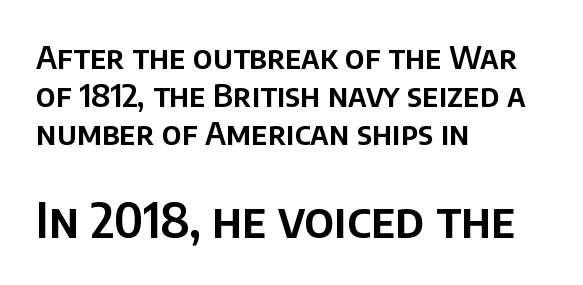
The image shows 48 px sans-serif type, upright; set left-aligned, line spacing 1.18x, normal letter spacing, not underlined; the second (bottom) block is 1.5x larger; low stroke contrast and a large x-height.
